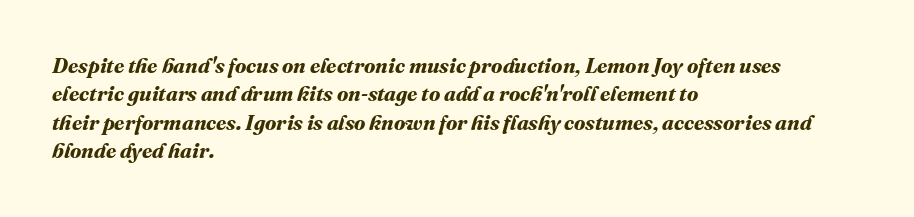
A typesetter would call this leading conventional body-copy spacing. Is the block centered? No — it sits flush against the left margin. Characters follow at the spacing the type designer built in. Strokes here are thick enough to call this a true bold. The foot of each line stays bare and open.
